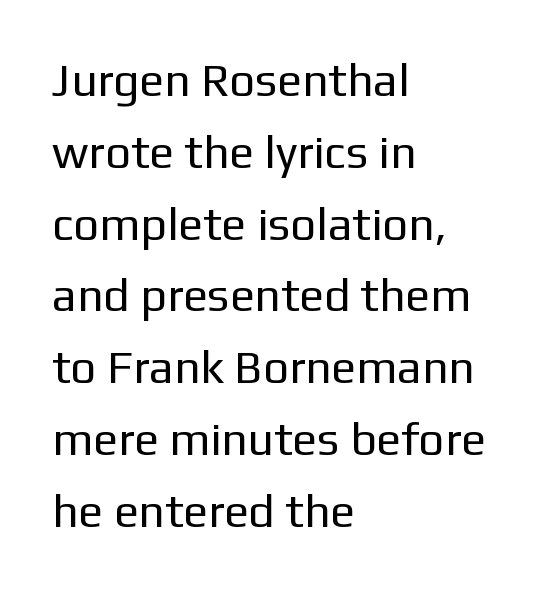
Q: Is the text bold? A: No.
Q: Is the text italic (slanted)? A: No, it is upright.
Q: Is the typeface a serif or a sans-serif typeface? A: Sans-serif.
Q: Is the text underlined? A: No.
Q: How is the paragraph aligned? A: Left-aligned.
Q: Is the spacing between letters normal or unusually wide? A: Normal.
Q: Is the spacing between lines tight, normal or loose? A: Normal.
Q: Width (condensed, normal, or wide)? A: Normal.
Q: Stroke contrast? A: Low.
Q: x-height? A: Medium.
Q: Monospaced? A: No.
